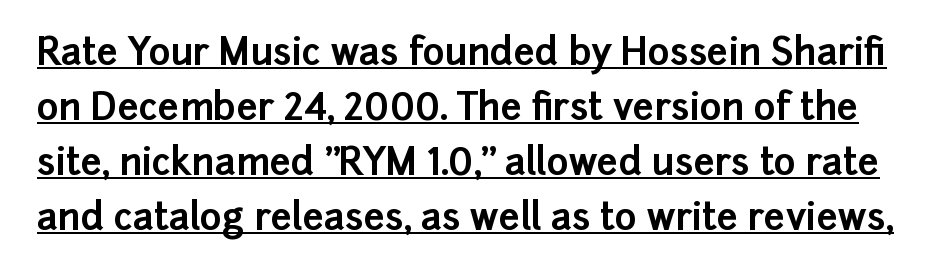
{"serif": "no", "italic": "no", "bold": "yes", "weight": "bold", "width": "normal", "stroke_contrast": "low", "x_height": "medium", "monospaced": "no", "underline": "yes", "line_spacing": "normal", "line_spacing_ratio": 1.49, "letter_spacing": "normal", "letter_spacing_em": 0.0, "glyph_px": 37}
